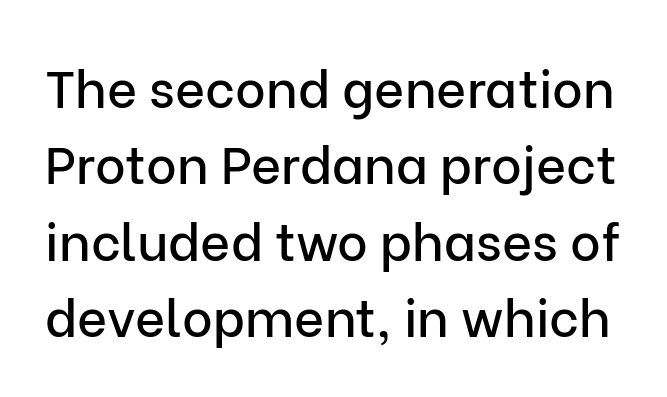
{"serif": "no", "italic": "no", "width": "normal", "stroke_contrast": "low", "x_height": "medium", "monospaced": "no", "underline": "no", "line_spacing": "normal", "line_spacing_ratio": 1.47, "letter_spacing": "normal", "letter_spacing_em": 0.0, "glyph_px": 52}
